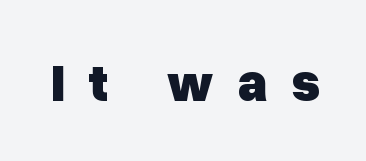
Q: Is the text bold? A: Yes.
Q: Is the text italic (slanted)? A: No, it is upright.
Q: Is the typeface a serif or a sans-serif typeface? A: Sans-serif.
Q: Is the text underlined? A: No.
Q: Is the spacing between letters normal or unusually wide? A: Unusually wide.
Q: Width (condensed, normal, or wide)? A: Normal.
Q: Stroke contrast? A: Low.
Q: x-height? A: Medium.
Q: Monospaced? A: No.
